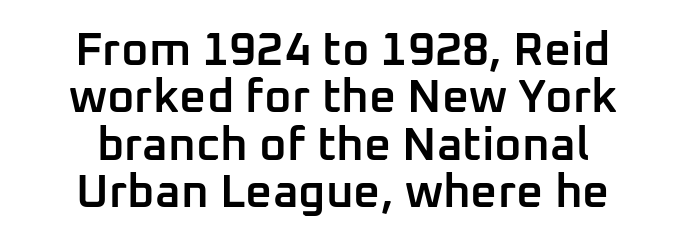
{"serif": "no", "italic": "no", "bold": "semi", "weight": "semibold", "width": "normal", "stroke_contrast": "low", "x_height": "medium", "monospaced": "no", "underline": "no", "align": "center", "line_spacing": "tight", "line_spacing_ratio": 1.01, "letter_spacing": "normal", "letter_spacing_em": 0.0, "glyph_px": 47}
